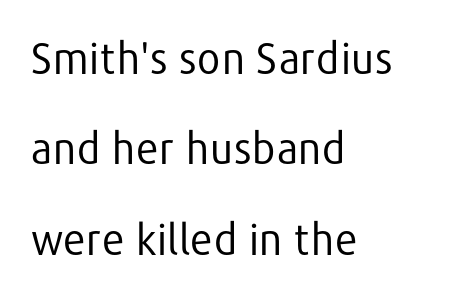
{"serif": "no", "italic": "no", "bold": "no", "weight": "regular", "width": "normal", "stroke_contrast": "low", "x_height": "medium", "monospaced": "no", "underline": "no", "align": "left", "line_spacing": "loose", "line_spacing_ratio": 2.15, "letter_spacing": "normal", "letter_spacing_em": 0.0, "glyph_px": 42}
